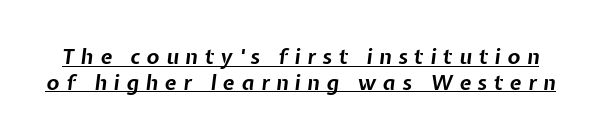
Q: Is the text bold? A: Yes.
Q: Is the text italic (slanted)? A: Yes, it leans right by about 7 degrees.
Q: Is the text underlined? A: Yes.
Q: Is the spacing between letters normal or unusually wide? A: Unusually wide.
